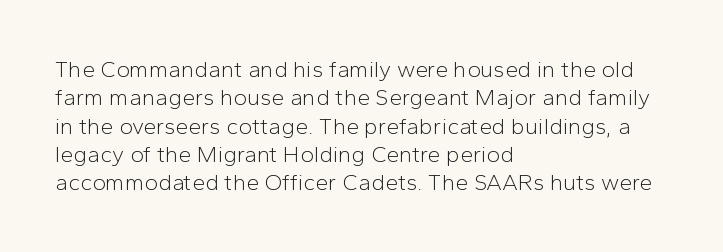
The image shows 23 px text type, upright; set left-aligned, line spacing 1.23x, normal letter spacing, not underlined.
